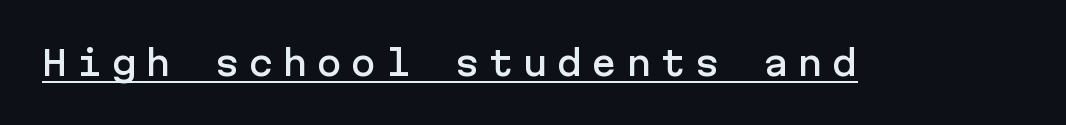
{"serif": "no", "italic": "no", "width": "normal", "stroke_contrast": "low", "x_height": "medium", "underline": "yes", "letter_spacing": "wide", "letter_spacing_em": 0.26, "glyph_px": 34}
